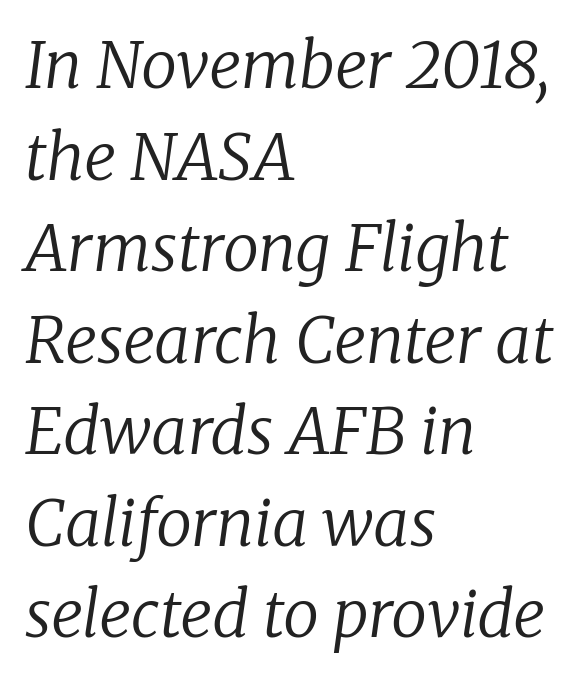
Q: Is the text bold? A: No.
Q: Is the text italic (slanted)? A: Yes, it leans right by about 8 degrees.
Q: Is the typeface a serif or a sans-serif typeface? A: Serif.
Q: Is the text underlined? A: No.
Q: How is the paragraph aligned? A: Left-aligned.
Q: Is the spacing between letters normal or unusually wide? A: Normal.
Q: Is the spacing between lines tight, normal or loose? A: Normal.
Q: Width (condensed, normal, or wide)? A: Normal.
Q: Stroke contrast? A: Low.
Q: x-height? A: Medium.
Q: Monospaced? A: No.
